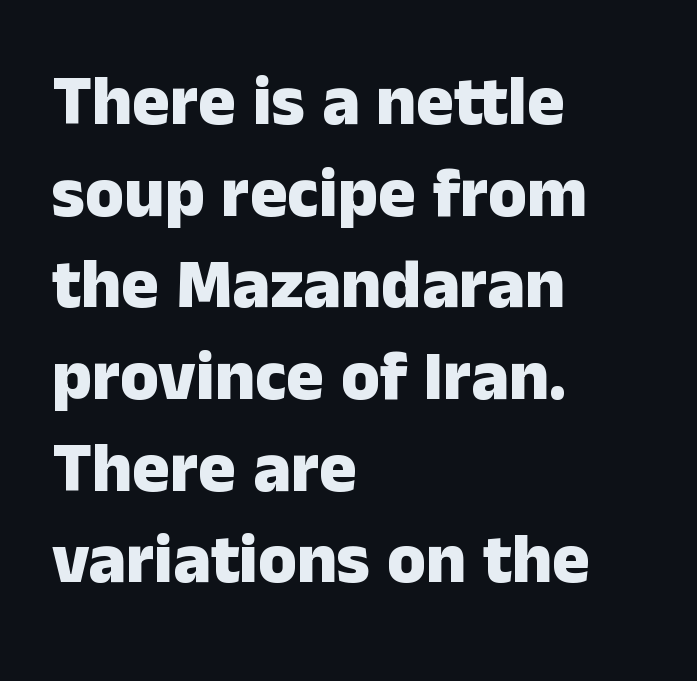
The image shows 70 px heavy sans-serif type, upright; set left-aligned, normal line spacing (1.31x), normal letter spacing, not underlined; low stroke contrast and a medium x-height.
